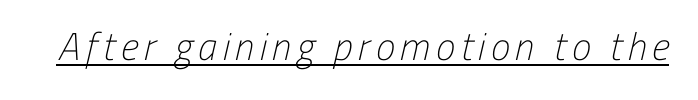
{"serif": "no", "bold": "no", "weight": "light", "width": "condensed", "stroke_contrast": "low", "x_height": "medium", "monospaced": "no", "underline": "yes", "glyph_px": 39}
